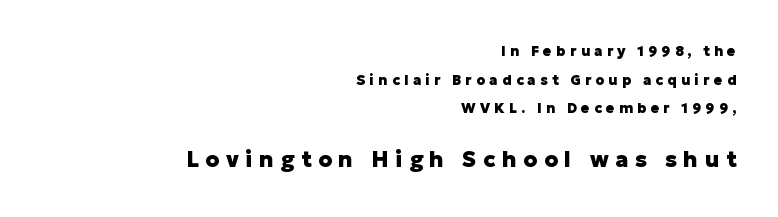
Q: Is the text bold? A: Yes.
Q: Is the text italic (slanted)? A: No, it is upright.
Q: Is the text underlined? A: No.
Q: How is the paragraph aligned? A: Right-aligned.
Q: Is the spacing between letters normal or unusually wide? A: Unusually wide.
Q: Is the spacing between lines tight, normal or loose? A: Loose.
Q: Which block of text is set in a larger size, the first (top) or the second (bottom)? A: The second (bottom) one.
